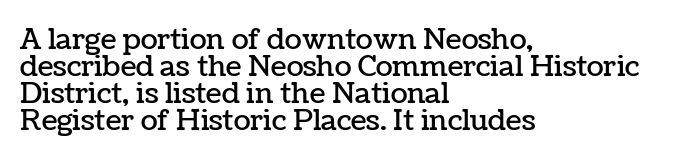
Q: Is the text italic (slanted)? A: No, it is upright.
Q: Is the text underlined? A: No.
Q: How is the paragraph aligned? A: Left-aligned.
Q: Is the spacing between letters normal or unusually wide? A: Normal.
Q: Is the spacing between lines tight, normal or loose? A: Tight.
Q: Width (condensed, normal, or wide)? A: Normal.
Q: Stroke contrast? A: Low.
Q: x-height? A: Medium.
Q: Monospaced? A: No.
